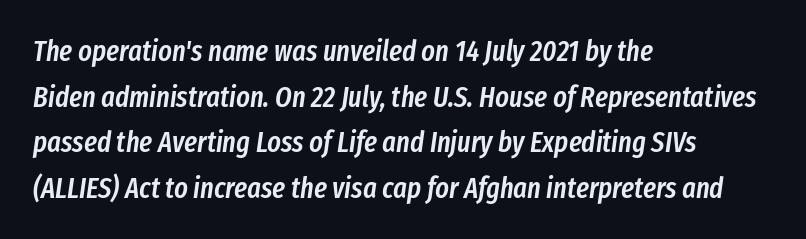
The image shows 29 px semibold, condensed type, italic (leaning right); set left-aligned, normal line spacing (1.57x), normal letter spacing, not underlined; low stroke contrast and a medium x-height.
